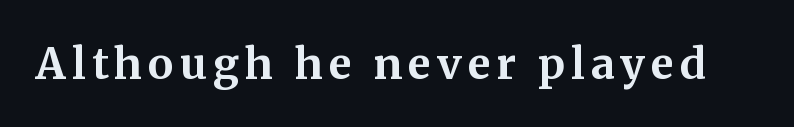
The image shows 43 px bold serif type, upright; set not underlined; medium stroke contrast and a medium x-height.
